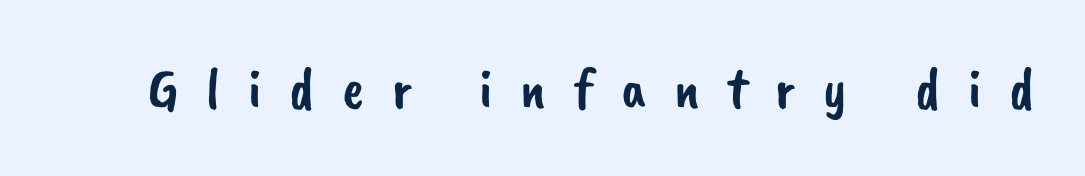
These lines have a slow, spaced-out rhythm from letter to letter. Letters rest on an invisible, unmarked baseline. This sample has the flowing, uneven cadence of proportional lettering. These lines are composed in type without serifs.
